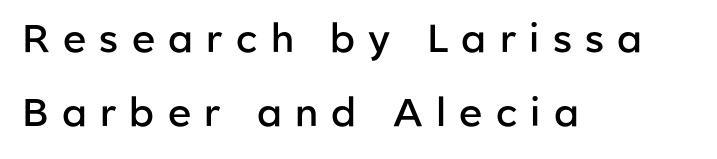
{"serif": "no", "italic": "no", "bold": "semi", "weight": "semibold", "width": "normal", "stroke_contrast": "low", "x_height": "medium", "monospaced": "no", "underline": "no", "align": "left", "line_spacing": "loose", "line_spacing_ratio": 1.9, "letter_spacing": "wide", "letter_spacing_em": 0.34, "glyph_px": 39}
